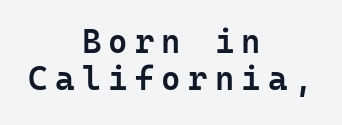
A semibold gives these letters moderate extra thickness, short of bold. The passage shown is typed in a monospace face where columns stay perfectly aligned. Italic: no, the glyphs are upright roman. Reading down the block, each line starts at a different indent, mirrored at its end. Anything drawn beneath the words? Only blank space.
